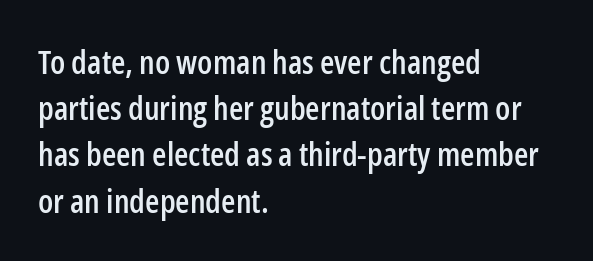
The rows are spaced the way most documents space them. Ascenders rise straight up at ninety degrees. This sample has the flowing, uneven cadence of proportional lettering. In terms of letterspacing, this is plain default setting. The passage is arranged the way most books set body copy — flush left. Look at the bottom of the vertical strokes: they stop flat, with no serifs.
